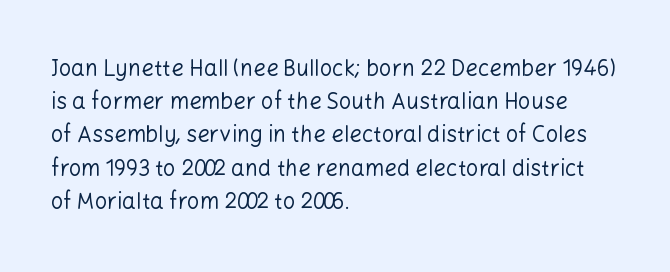
{"italic": "no", "bold": "no", "underline": "no", "align": "left", "line_spacing": "normal", "line_spacing_ratio": 1.51, "letter_spacing": "normal", "letter_spacing_em": 0.0, "glyph_px": 22}
